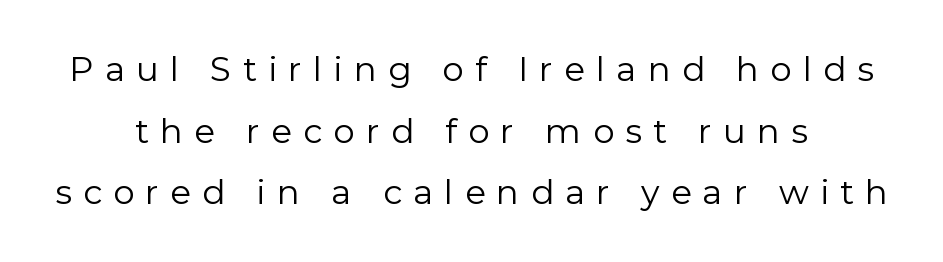
{"serif": "no", "italic": "no", "bold": "no", "weight": "regular", "width": "normal", "stroke_contrast": "low", "x_height": "medium", "monospaced": "no", "underline": "no", "align": "center", "line_spacing_ratio": 1.81, "letter_spacing": "wide", "letter_spacing_em": 0.33, "glyph_px": 34}
